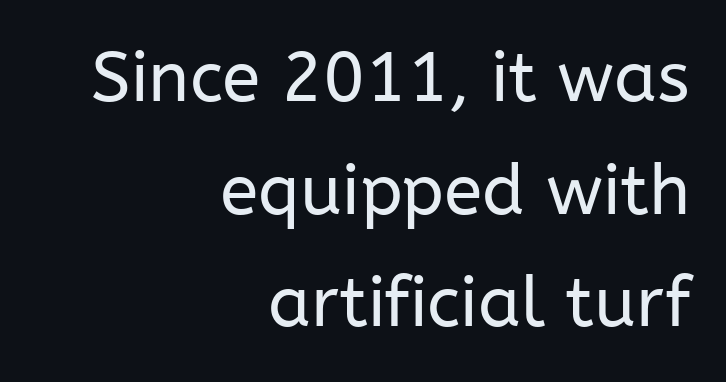
Ascenders rise straight up at ninety degrees. The compositor pushed each line to the right boundary. There is no visible air inserted between adjacent glyphs. Do the characters align in a grid? No, the font is proportional. The rows are spaced the way most documents space them.
